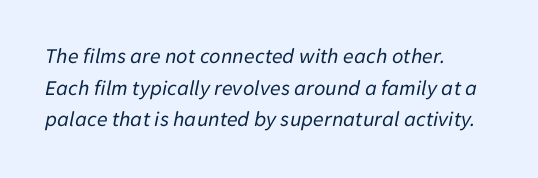
The image shows 22 px text type, italic (leaning right); set left-aligned, normal line spacing (1.44x), normal letter spacing, not underlined.
